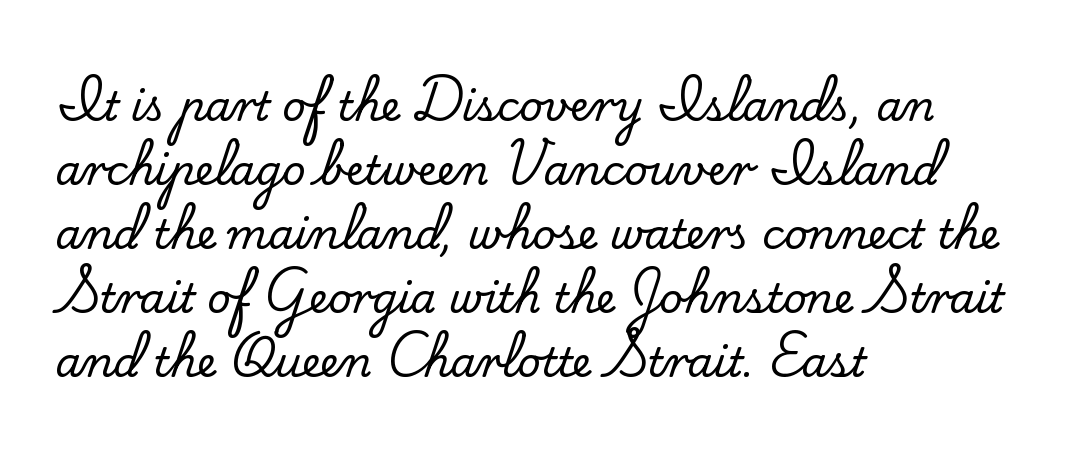
{"serif": "yes", "width": "normal", "stroke_contrast": "low", "x_height": "small", "monospaced": "no", "underline": "no", "align": "left", "line_spacing": "normal", "line_spacing_ratio": 1.56, "letter_spacing": "normal", "letter_spacing_em": 0.0, "glyph_px": 41}
